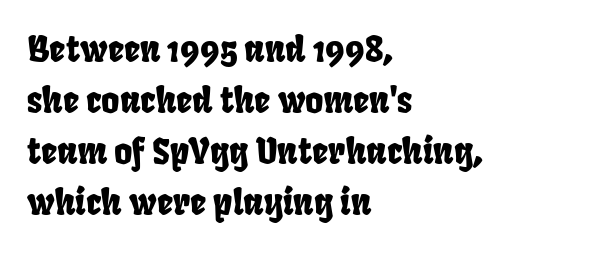
Do the characters align in a grid? No, the font is proportional. Only glyphs here, with clear space below each row. This sample keeps an unexceptional amount of space between lines. Glyph-to-glyph distance matches everyday printed text. Which margin do the lines hug? The left one — the right edge is uneven.
